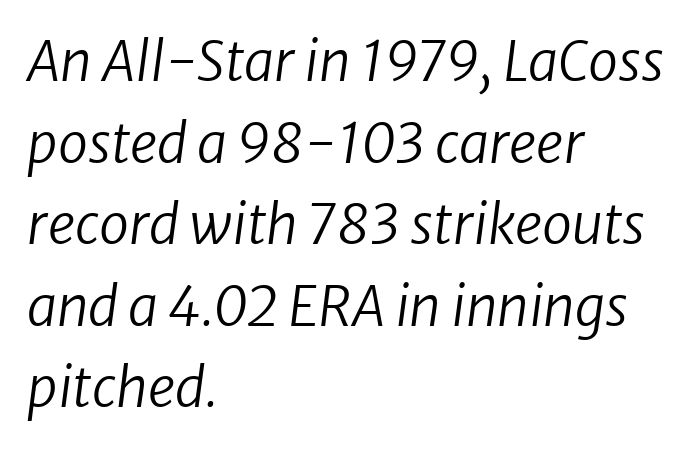
Q: Is the text bold? A: No.
Q: Is the typeface a serif or a sans-serif typeface? A: Sans-serif.
Q: Is the text underlined? A: No.
Q: How is the paragraph aligned? A: Left-aligned.
Q: Is the spacing between letters normal or unusually wide? A: Normal.
Q: Is the spacing between lines tight, normal or loose? A: Normal.
Q: Width (condensed, normal, or wide)? A: Normal.
Q: Stroke contrast? A: Low.
Q: x-height? A: Medium.
Q: Monospaced? A: No.
